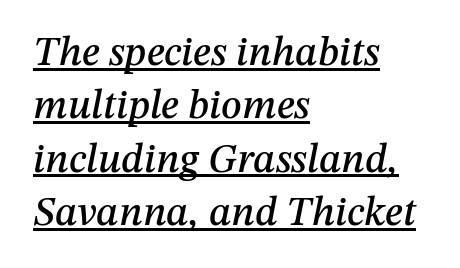
Note the varied advance widths — an 'i' is clearly narrower than an 'm'. Between one letter and the next there's only the usual sliver of space. What's the leading like? Ordinary, nothing unusual. You can tell it's italic because the verticals aren't actually vertical. Glance below the letters and you will spot a drawn line.
